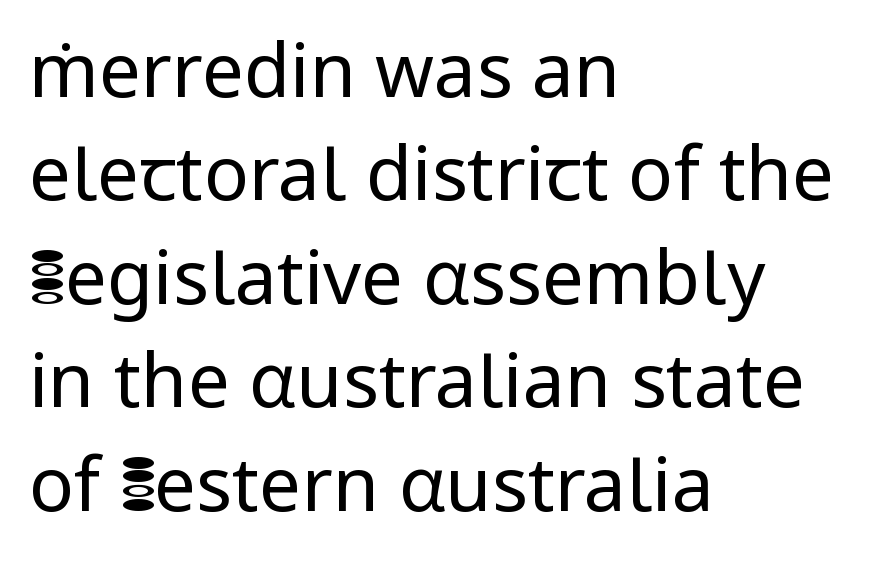
{"serif": "no", "italic": "no", "bold": "no", "weight": "regular", "width": "normal", "stroke_contrast": "low", "x_height": "medium", "monospaced": "no", "underline": "no", "align": "left", "line_spacing": "normal", "line_spacing_ratio": 1.38, "letter_spacing": "normal", "letter_spacing_em": 0.0, "glyph_px": 75}
